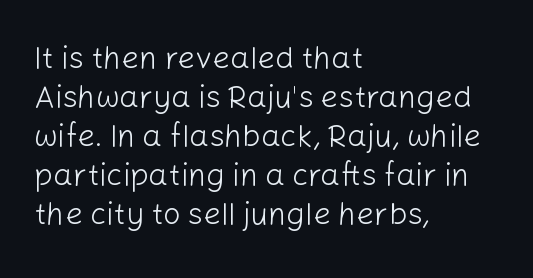
Q: Is the text bold? A: No.
Q: Is the text italic (slanted)? A: No, it is upright.
Q: Is the typeface a serif or a sans-serif typeface? A: Sans-serif.
Q: Is the text underlined? A: No.
Q: How is the paragraph aligned? A: Left-aligned.
Q: Is the spacing between letters normal or unusually wide? A: Normal.
Q: Is the spacing between lines tight, normal or loose? A: Normal.
Q: Width (condensed, normal, or wide)? A: Normal.
Q: Stroke contrast? A: Low.
Q: x-height? A: Medium.
Q: Monospaced? A: No.
